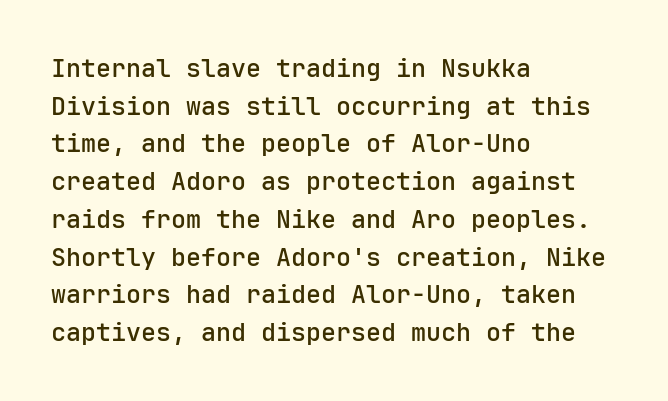
The foot of each line stays bare and open. Horizontal bands of white between lines are of average thickness. A fair bit of extra ink — the face is semibold, not bold. Where is the straight margin? On the left.
